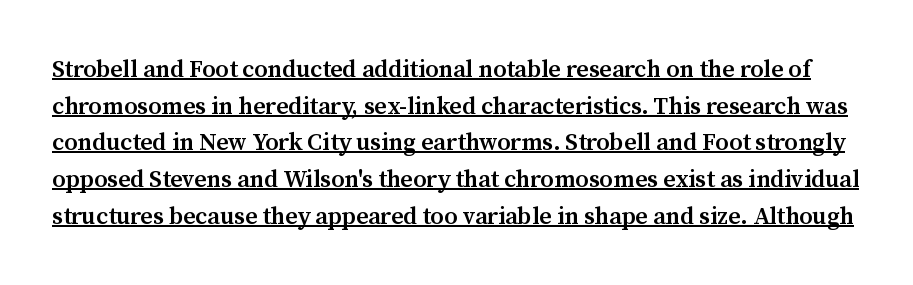
{"italic": "no", "bold": "semi", "underline": "yes", "line_spacing": "normal", "line_spacing_ratio": 1.53, "letter_spacing": "normal", "letter_spacing_em": 0.0, "glyph_px": 24}
